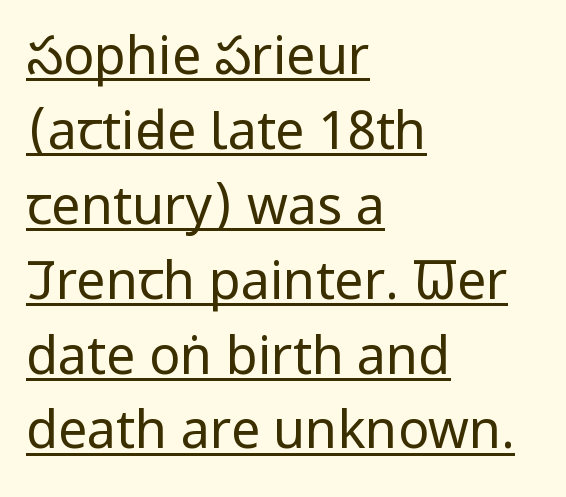
Q: Is the text bold? A: No.
Q: Is the text italic (slanted)? A: No, it is upright.
Q: Is the typeface a serif or a sans-serif typeface? A: Sans-serif.
Q: Is the text underlined? A: Yes.
Q: How is the paragraph aligned? A: Left-aligned.
Q: Is the spacing between letters normal or unusually wide? A: Normal.
Q: Is the spacing between lines tight, normal or loose? A: Normal.
Q: Width (condensed, normal, or wide)? A: Condensed.
Q: Stroke contrast? A: Low.
Q: x-height? A: Large.
Q: Monospaced? A: No.
